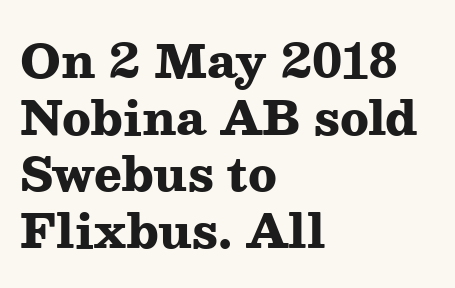
Are there feet on the stems? There are — it's a serif. The glyphs have the mass of a bold cut. Leftover space on each line is placed entirely after the last word. Posture: upright roman.
